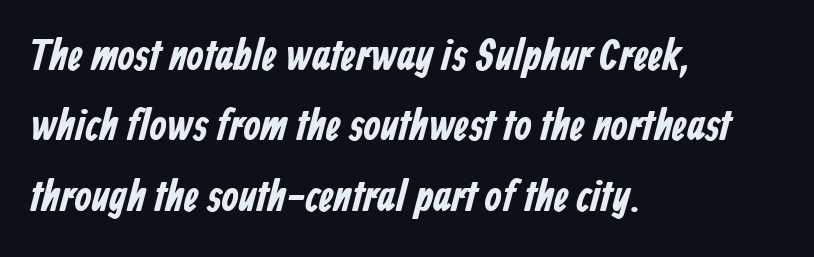
Stroke thickness is high; the sample reads as a true bold. Descender tails drop into unmarked territory. Here the designer chose a conventional face with non-uniform glyph widths. The letters sit at their default tracking, neither squeezed nor spread. Horizontal alignment here is leftward, the default for most running prose.
